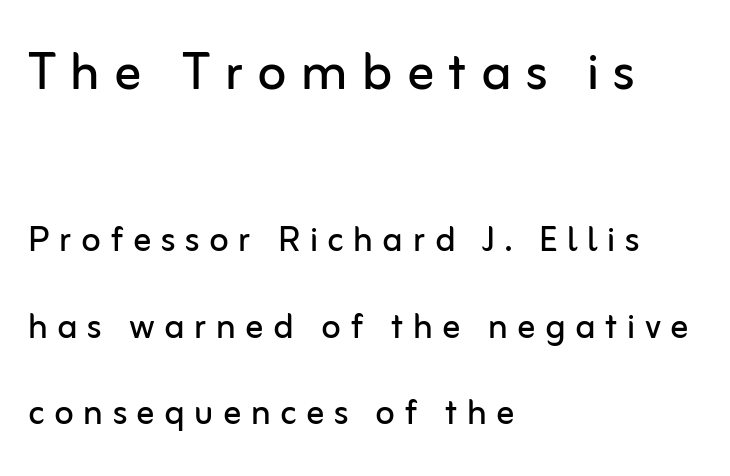
The image shows 67 px regular-weight sans-serif type, upright; set left-aligned, loose line spacing (1.92x), unusually wide letter spacing (+0.21 em), not underlined; the first (top) block is 1.49x larger; low stroke contrast and a medium x-height.
